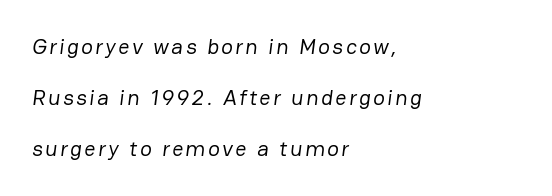
Q: Is the text bold? A: No.
Q: Is the text underlined? A: No.
Q: How is the paragraph aligned? A: Left-aligned.
Q: Is the spacing between lines tight, normal or loose? A: Loose.
